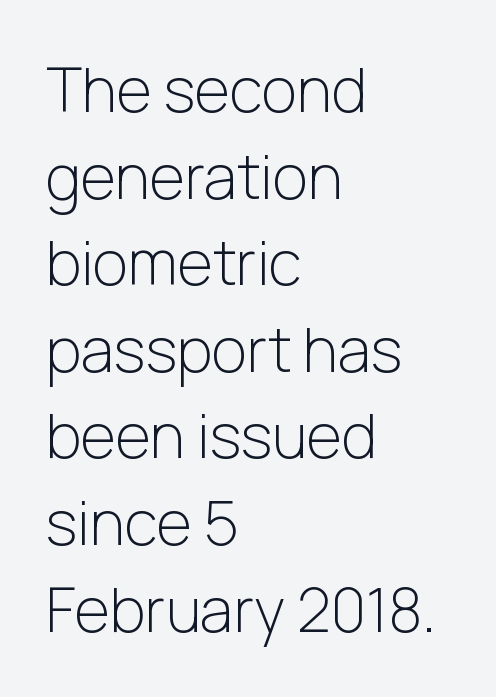
Q: Is the text bold? A: No.
Q: Is the text italic (slanted)? A: No, it is upright.
Q: Is the typeface a serif or a sans-serif typeface? A: Sans-serif.
Q: Is the text underlined? A: No.
Q: How is the paragraph aligned? A: Left-aligned.
Q: Is the spacing between letters normal or unusually wide? A: Normal.
Q: Is the spacing between lines tight, normal or loose? A: Normal.
Q: Width (condensed, normal, or wide)? A: Normal.
Q: Stroke contrast? A: Low.
Q: x-height? A: Medium.
Q: Monospaced? A: No.
